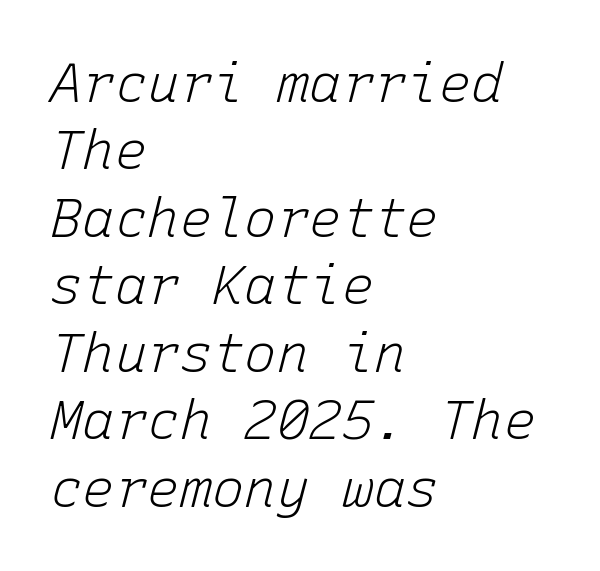
{"italic": "yes", "lean": "right", "slant_degrees": 15, "bold": "no", "weight": "light", "width": "normal", "stroke_contrast": "low", "x_height": "medium", "monospaced": "yes", "underline": "no", "align": "left", "line_spacing": "normal", "line_spacing_ratio": 1.25, "letter_spacing": "normal", "letter_spacing_em": 0.0, "glyph_px": 54}
